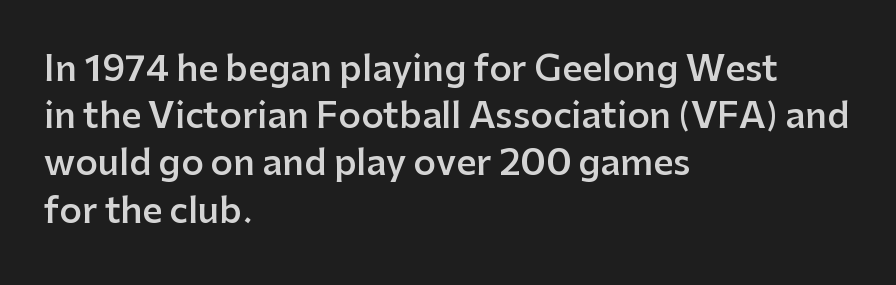
Q: Is the text bold? A: Semi-bold.
Q: Is the text italic (slanted)? A: No, it is upright.
Q: Is the typeface a serif or a sans-serif typeface? A: Sans-serif.
Q: Is the text underlined? A: No.
Q: How is the paragraph aligned? A: Left-aligned.
Q: Is the spacing between letters normal or unusually wide? A: Normal.
Q: Is the spacing between lines tight, normal or loose? A: Normal.
Q: Width (condensed, normal, or wide)? A: Normal.
Q: Stroke contrast? A: Low.
Q: x-height? A: Medium.
Q: Monospaced? A: No.
